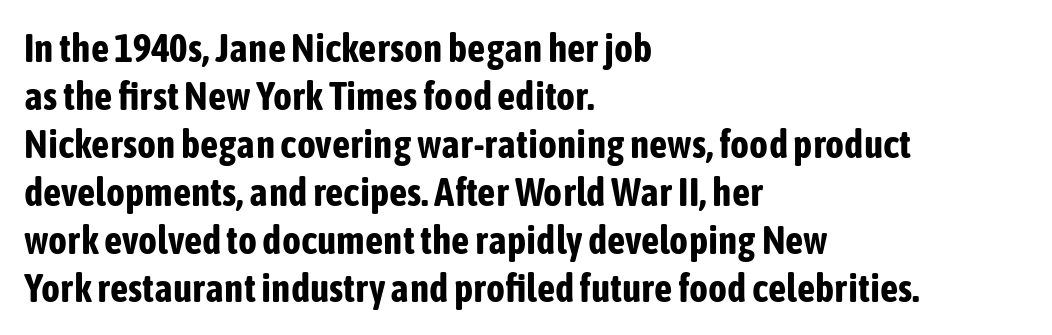
{"serif": "no", "italic": "no", "bold": "yes", "weight": "bold", "width": "condensed", "stroke_contrast": "low", "x_height": "medium", "monospaced": "no", "underline": "no", "align": "left", "line_spacing_ratio": 1.2, "letter_spacing": "normal", "letter_spacing_em": 0.0, "glyph_px": 40}
